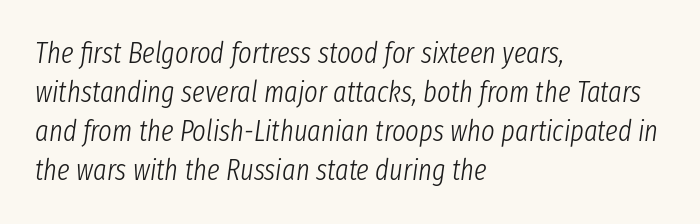
Q: Is the text bold? A: No.
Q: Is the text italic (slanted)? A: Yes, it leans right by about 8 degrees.
Q: Is the text underlined? A: No.
Q: How is the paragraph aligned? A: Left-aligned.
Q: Is the spacing between letters normal or unusually wide? A: Normal.
Q: Is the spacing between lines tight, normal or loose? A: Normal.
Q: Width (condensed, normal, or wide)? A: Condensed.
Q: Stroke contrast? A: Low.
Q: x-height? A: Medium.
Q: Monospaced? A: No.
